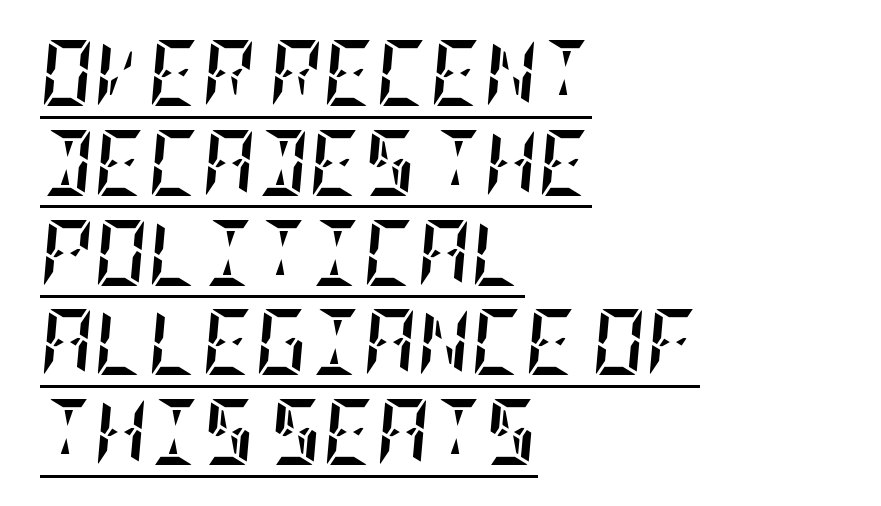
Q: Is the text bold? A: Yes.
Q: Is the text italic (slanted)? A: Yes, it leans right by about 5 degrees.
Q: Is the text underlined? A: Yes.
Q: How is the paragraph aligned? A: Left-aligned.
Q: Is the spacing between letters normal or unusually wide? A: Normal.
Q: Is the spacing between lines tight, normal or loose? A: Normal.
Q: Width (condensed, normal, or wide)? A: Condensed.
Q: Stroke contrast? A: Low.
Q: x-height? A: Large.
